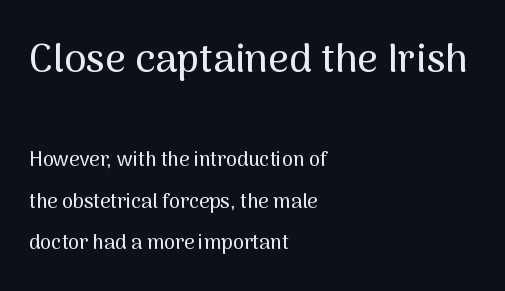
The letters carry no serifs — their stems end cleanly without finishing strokes. Ascenders rise straight up at ninety degrees. These lines stand farther apart than default settings would place them. Is the lower block the larger one? No — the upper block carries the bigger type. Looks like regular typesetting: each glyph gets only the width it needs. In CSS terms this would be text-align: left.
